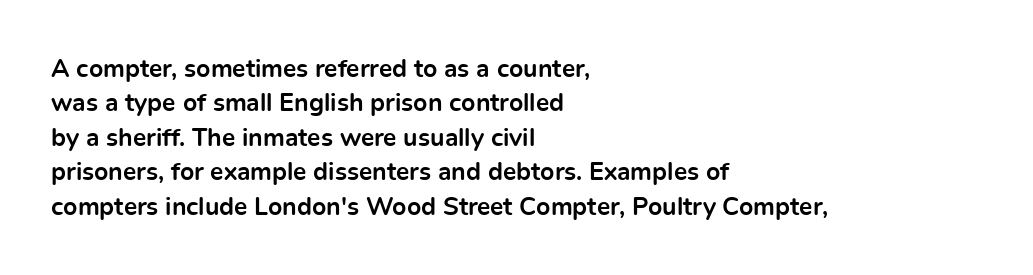
Plain, unruled lines of type. Italic: no, the glyphs are upright roman. The face used here has the dense, thick strokes of a bold. Compared with typical paragraphs, the rows here are spaced about the same. The paragraph has a hard left edge and a soft right edge. Here the glyphs are tracked normally, forming tight word shapes.
